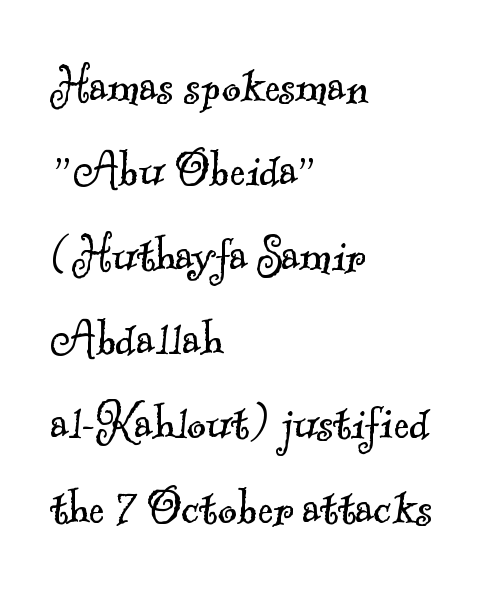
{"serif": "yes", "bold": "no", "weight": "light", "width": "normal", "x_height": "small", "monospaced": "no", "underline": "no", "align": "left", "line_spacing": "normal", "line_spacing_ratio": 1.48, "letter_spacing": "normal", "letter_spacing_em": 0.0, "glyph_px": 57}
